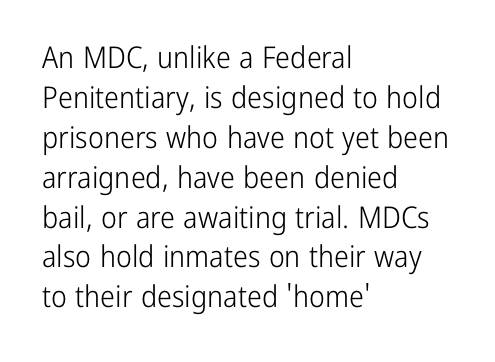
{"serif": "no", "italic": "no", "bold": "no", "weight": "light", "width": "condensed", "stroke_contrast": "low", "x_height": "medium", "monospaced": "no", "underline": "no", "align": "left", "line_spacing": "normal", "line_spacing_ratio": 1.33, "letter_spacing": "normal", "letter_spacing_em": 0.0, "glyph_px": 30}
